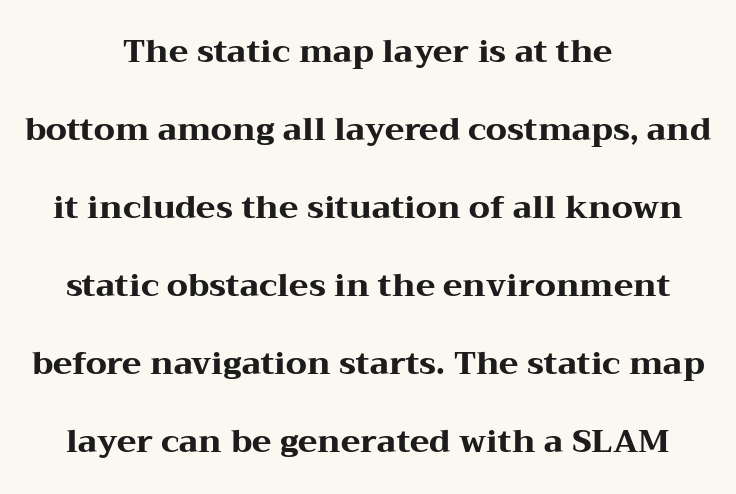
Q: Is the text bold? A: Yes.
Q: Is the text italic (slanted)? A: No, it is upright.
Q: Is the typeface a serif or a sans-serif typeface? A: Serif.
Q: Is the text underlined? A: No.
Q: How is the paragraph aligned? A: Centered.
Q: Is the spacing between letters normal or unusually wide? A: Normal.
Q: Is the spacing between lines tight, normal or loose? A: Loose.
Q: Width (condensed, normal, or wide)? A: Wide.
Q: Stroke contrast? A: Medium.
Q: x-height? A: Medium.
Q: Monospaced? A: No.
